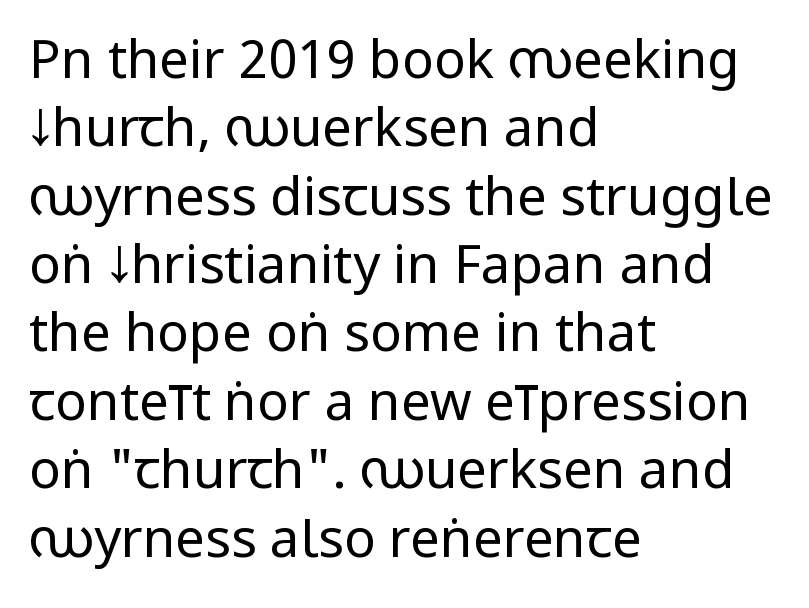
{"serif": "no", "italic": "no", "bold": "no", "weight": "regular", "width": "condensed", "stroke_contrast": "low", "x_height": "large", "monospaced": "no", "underline": "no", "align": "left", "line_spacing": "normal", "line_spacing_ratio": 1.29, "letter_spacing": "normal", "letter_spacing_em": 0.0, "glyph_px": 53}
